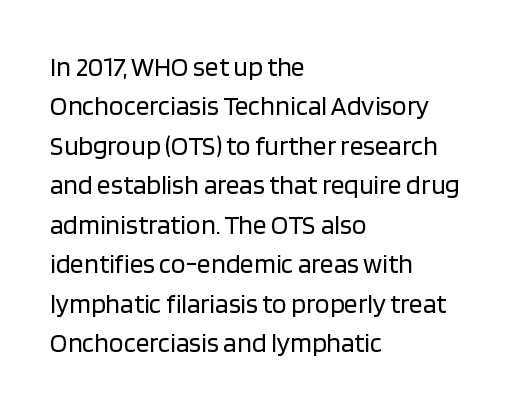
Q: Is the text bold? A: No.
Q: Is the text italic (slanted)? A: No, it is upright.
Q: Is the text underlined? A: No.
Q: How is the paragraph aligned? A: Left-aligned.
Q: Is the spacing between letters normal or unusually wide? A: Normal.
Q: Is the spacing between lines tight, normal or loose? A: Normal.
